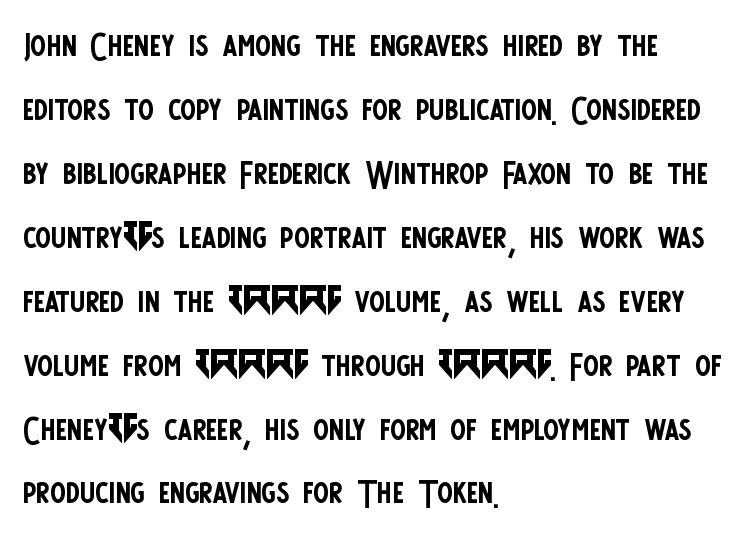
Q: Is the text bold? A: No.
Q: Is the text italic (slanted)? A: No, it is upright.
Q: Is the typeface a serif or a sans-serif typeface? A: Sans-serif.
Q: Is the text underlined? A: No.
Q: How is the paragraph aligned? A: Left-aligned.
Q: Is the spacing between letters normal or unusually wide? A: Normal.
Q: Is the spacing between lines tight, normal or loose? A: Normal.
Q: Width (condensed, normal, or wide)? A: Condensed.
Q: Stroke contrast? A: Low.
Q: x-height? A: Large.
Q: Monospaced? A: No.
